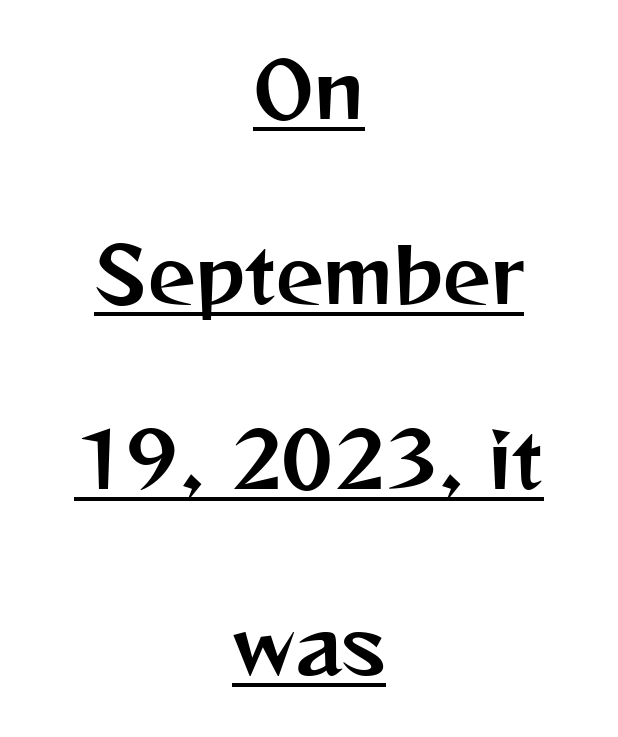
{"serif": "no", "italic": "no", "width": "normal", "stroke_contrast": "medium", "x_height": "medium", "monospaced": "no", "underline": "yes", "align": "center", "line_spacing": "loose", "line_spacing_ratio": 2.47, "letter_spacing": "normal", "letter_spacing_em": 0.0, "glyph_px": 75}
